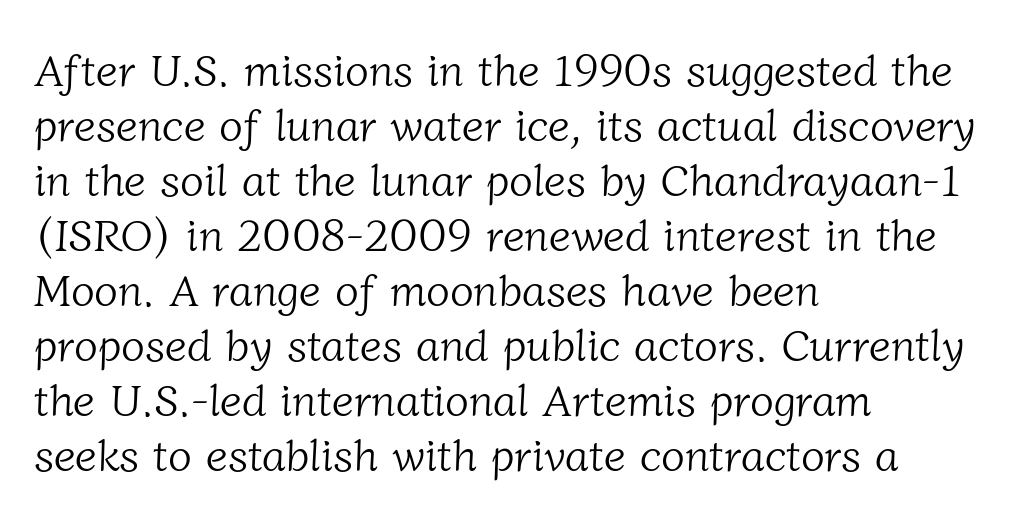
Q: Is the text bold? A: No.
Q: Is the typeface a serif or a sans-serif typeface? A: Serif.
Q: Is the text underlined? A: No.
Q: How is the paragraph aligned? A: Left-aligned.
Q: Is the spacing between letters normal or unusually wide? A: Normal.
Q: Is the spacing between lines tight, normal or loose? A: Normal.
Q: Width (condensed, normal, or wide)? A: Normal.
Q: Stroke contrast? A: Low.
Q: x-height? A: Medium.
Q: Monospaced? A: No.
